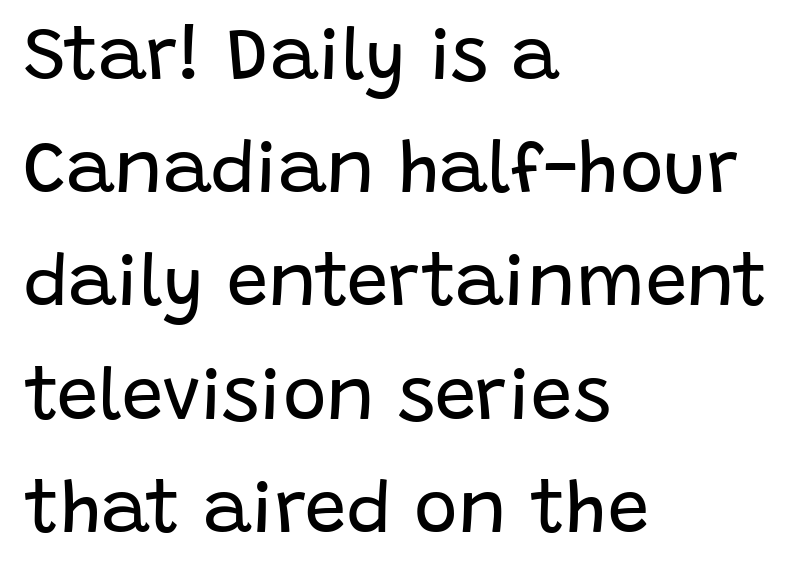
{"serif": "no", "italic": "no", "bold": "no", "weight": "regular", "width": "normal", "stroke_contrast": "low", "x_height": "large", "monospaced": "no", "underline": "no", "align": "left", "line_spacing": "normal", "line_spacing_ratio": 1.53, "letter_spacing": "normal", "letter_spacing_em": 0.0, "glyph_px": 74}
